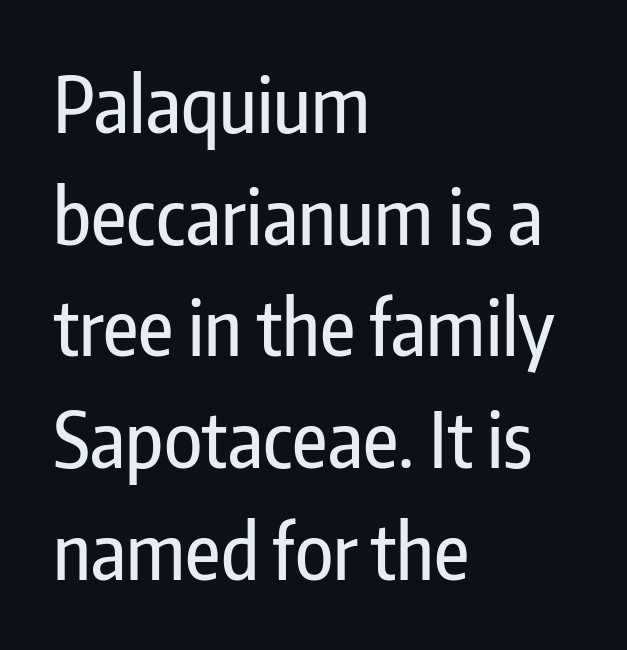
Here the designer chose a conventional face with non-uniform glyph widths. Horizontal alignment here is leftward, the default for most running prose. Decoration check: the copy has no underline. Check where the strokes stop: nothing finishes them off — pure sans. The face used here is rendered with its standard letterfit. Posture: straight, roman, zero tilt.
